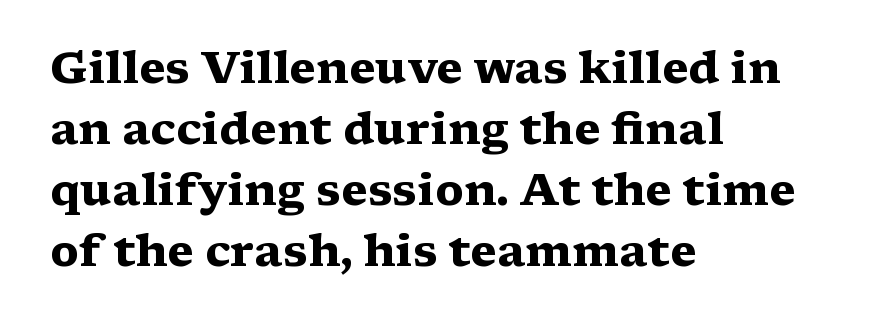
Q: Is the text bold? A: Yes.
Q: Is the text italic (slanted)? A: No, it is upright.
Q: Is the typeface a serif or a sans-serif typeface? A: Serif.
Q: Is the text underlined? A: No.
Q: How is the paragraph aligned? A: Left-aligned.
Q: Is the spacing between letters normal or unusually wide? A: Normal.
Q: Is the spacing between lines tight, normal or loose? A: Normal.
Q: Width (condensed, normal, or wide)? A: Wide.
Q: Stroke contrast? A: Medium.
Q: x-height? A: Medium.
Q: Monospaced? A: No.
